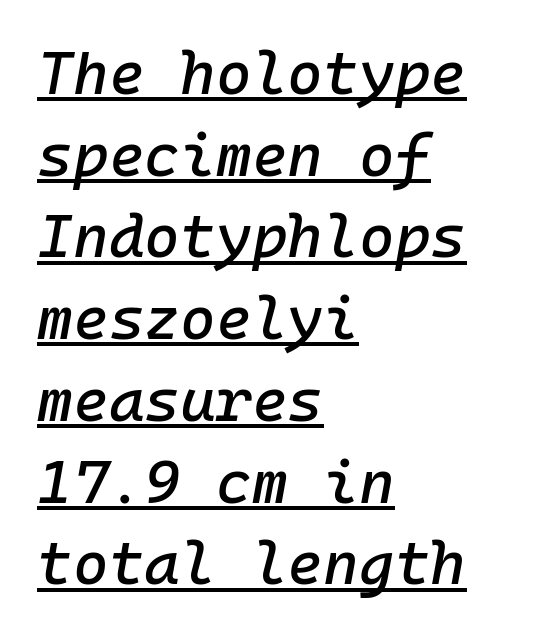
The image shows 61 px text type, italic (leaning right), monospaced; set left-aligned, normal line spacing (1.34x), normal letter spacing, underlined; low stroke contrast and a medium x-height.
